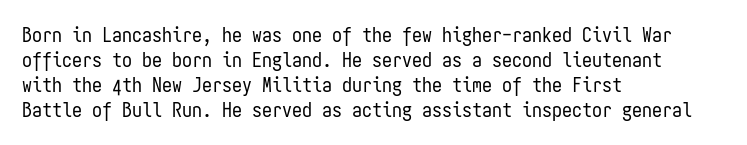
Underline: absent. These glyphs show unthickened strokes, regular width or finer. The leading is moderate, giving the passage an even texture. Upright lettering throughout.
